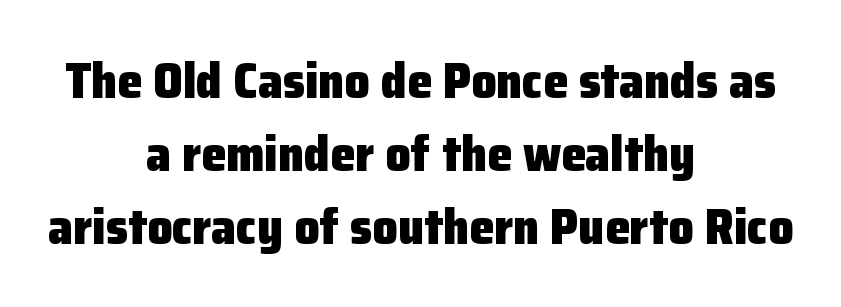
This rendering uses center alignment, leaving both contours irregular but symmetric. The rows are spaced the way most documents space them. Notice how thick the strokes are: this is what a full bold looks like. This is sans-serif lettering, the kind often seen on screens and signage. Each row of text sits above clean, open space. Notice how the stems are strictly vertical — no italics here.
